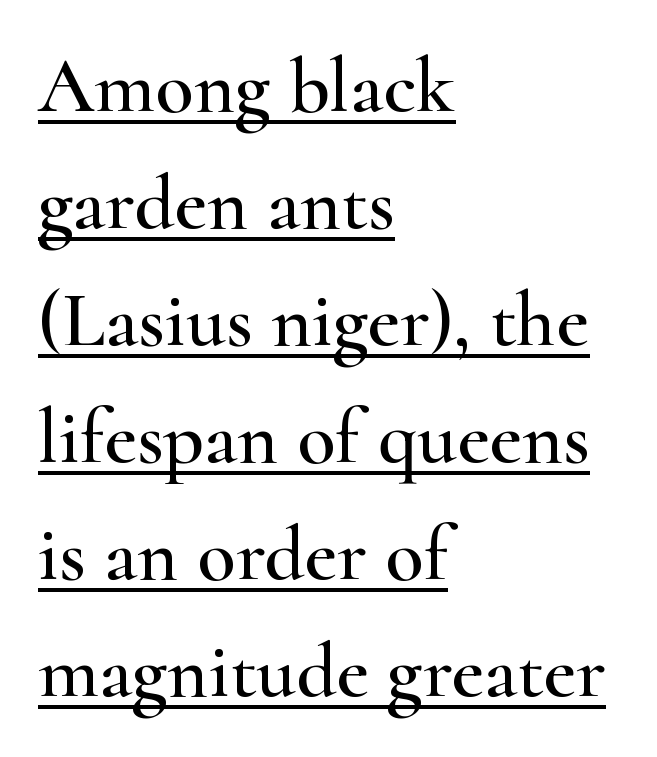
{"serif": "yes", "italic": "no", "width": "wide", "stroke_contrast": "high", "x_height": "small", "monospaced": "no", "underline": "yes", "align": "left", "line_spacing": "normal", "line_spacing_ratio": 1.48, "letter_spacing": "normal", "letter_spacing_em": 0.0, "glyph_px": 79}
